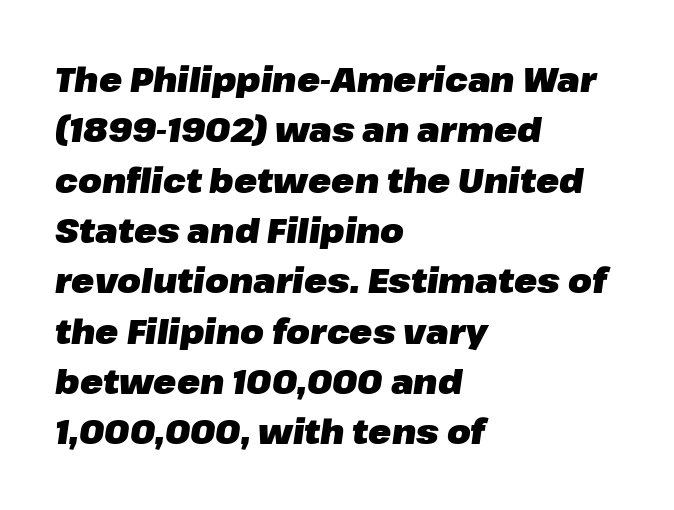
The font's italic variant was chosen for this text. Short note: letters normally spaced. Only glyphs here, with clear space below each row. Varying glyph widths throughout — classic text-font behaviour. The lines are quadded left.
